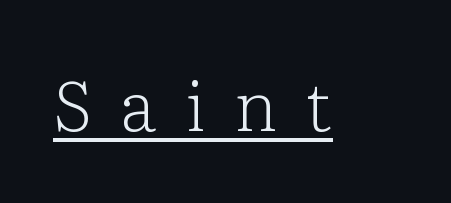
The rendering uses the underline text-decoration. The font family rendered here belongs to the serif group. Heft: none added — not bold. Tracking value appears strongly positive — letters spread wide. Character widths vary here, with narrow letters taking less room than wide ones.
